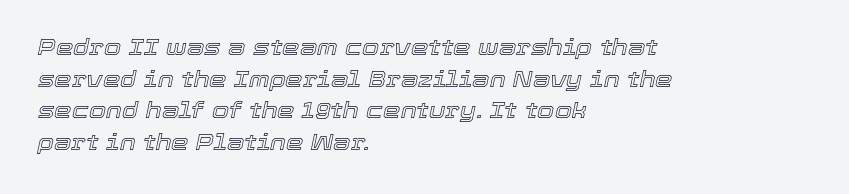
Bare-footed words on every line. The letterforms sit shoulder to shoulder at normal distance. You can tell it's italic because the verticals aren't actually vertical. These lines sit exactly where default settings would place them.
